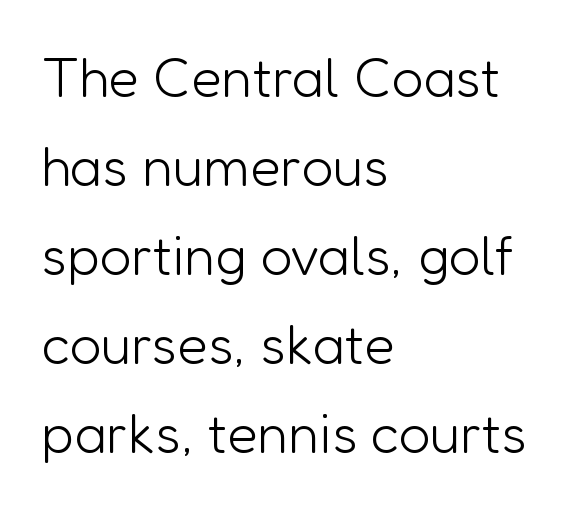
{"serif": "no", "italic": "no", "bold": "no", "weight": "light", "width": "normal", "stroke_contrast": "low", "x_height": "medium", "monospaced": "no", "underline": "no", "align": "left", "line_spacing": "normal", "line_spacing_ratio": 1.59, "letter_spacing": "normal", "letter_spacing_em": 0.0, "glyph_px": 56}
